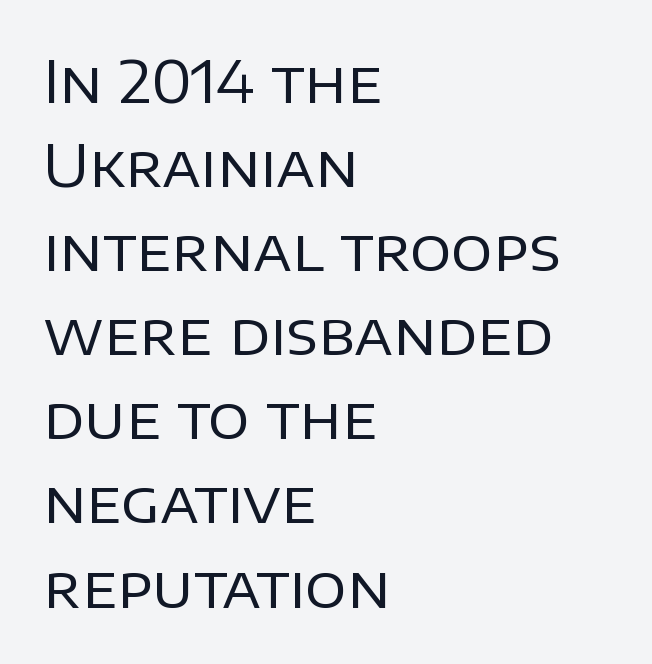
Italic? Not at all — the glyphs are vertical. These lines are rendered in a variable-pitch font. The ragged edge is on the right, which tells us the setting is flush left. Quick note: interline space is typical.
